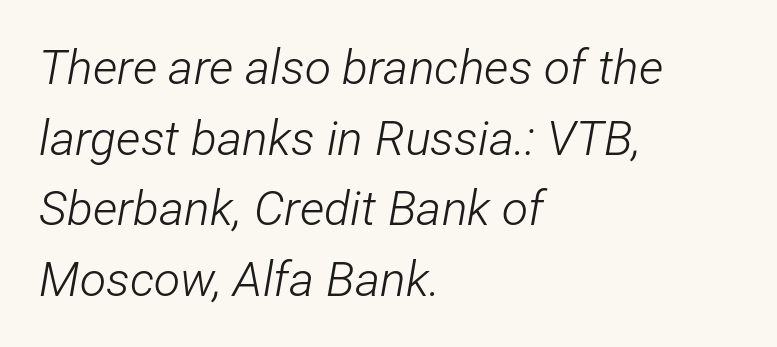
{"italic": "yes", "lean": "right", "slant_degrees": 12, "bold": "no", "weight": "light", "width": "condensed", "stroke_contrast": "low", "x_height": "medium", "monospaced": "no", "underline": "no", "align": "left", "line_spacing": "normal", "line_spacing_ratio": 1.47, "letter_spacing": "normal", "letter_spacing_em": 0.0, "glyph_px": 48}
